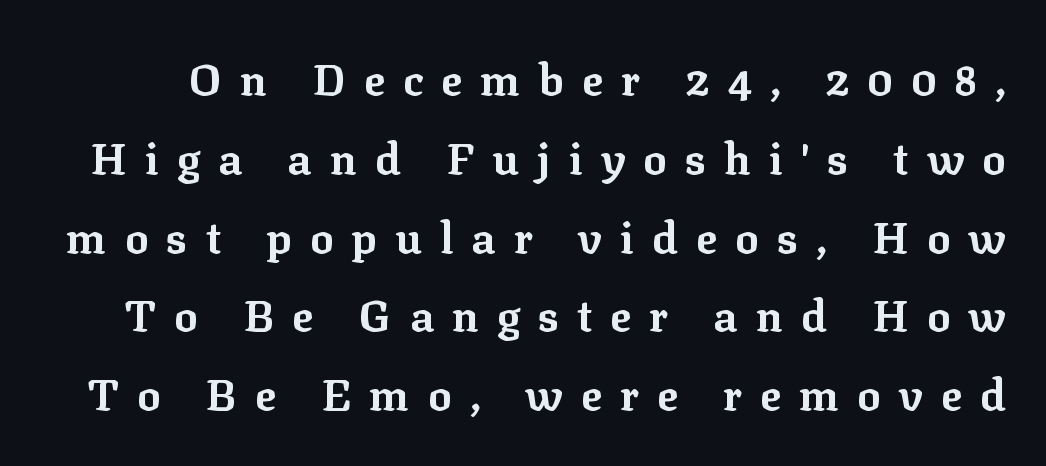
{"serif": "yes", "italic": "no", "bold": "yes", "weight": "bold", "width": "normal", "stroke_contrast": "low", "x_height": "medium", "monospaced": "no", "underline": "no", "line_spacing_ratio": 1.79, "letter_spacing": "wide", "letter_spacing_em": 0.41, "glyph_px": 44}
